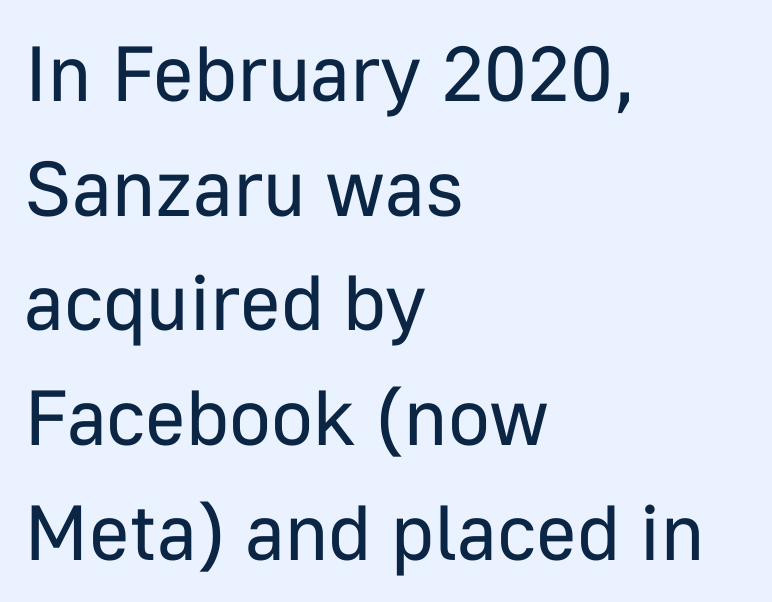
{"serif": "no", "italic": "no", "bold": "no", "weight": "regular", "width": "normal", "stroke_contrast": "low", "x_height": "medium", "monospaced": "no", "underline": "no", "align": "left", "line_spacing": "normal", "line_spacing_ratio": 1.47, "letter_spacing": "normal", "letter_spacing_em": 0.0, "glyph_px": 78}
